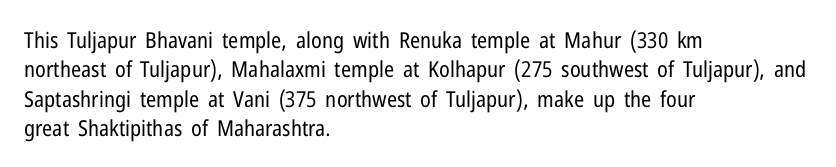
{"italic": "no", "bold": "no", "underline": "no", "align": "left", "line_spacing": "normal", "line_spacing_ratio": 1.33, "letter_spacing": "normal", "letter_spacing_em": 0.0, "glyph_px": 22}
